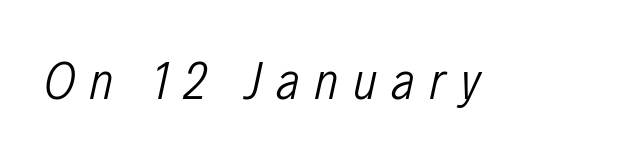
{"italic": "yes", "lean": "right", "slant_degrees": 12, "bold": "no", "weight": "light", "width": "condensed", "stroke_contrast": "low", "x_height": "medium", "monospaced": "no", "underline": "no", "letter_spacing": "wide", "letter_spacing_em": 0.26, "glyph_px": 54}
